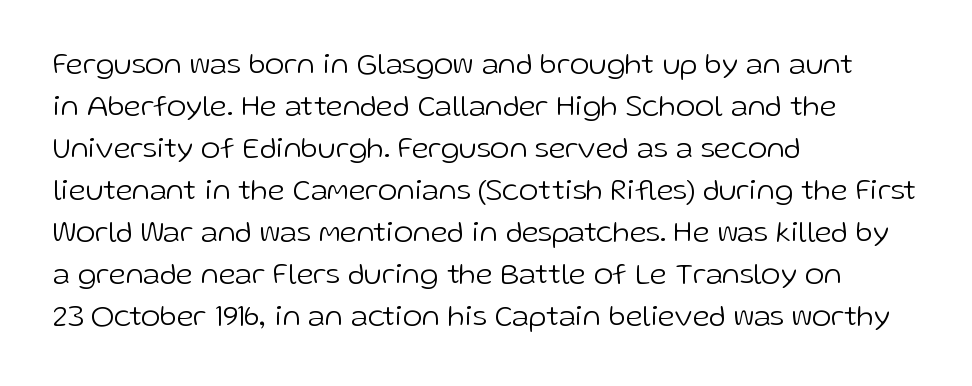
The rendering anchors every line to the left-hand side. The font sits on the lighter half of the weight spectrum, regular included. To sum up the face: it is a sans, with no serifs. Words appear dense and cohesive because spacing is normal. Designer's note — italics off, roman on. The rendering uses natural spacing where letterforms have individual widths.
